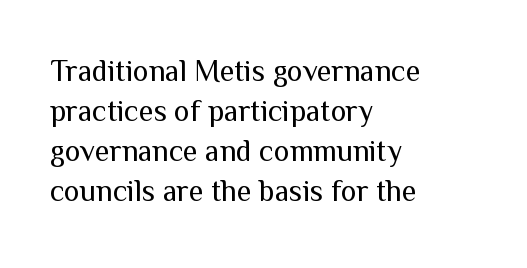
{"serif": "no", "italic": "no", "bold": "no", "weight": "regular", "width": "normal", "stroke_contrast": "medium", "x_height": "medium", "monospaced": "no", "underline": "no", "align": "left", "line_spacing": "normal", "line_spacing_ratio": 1.33, "letter_spacing": "normal", "letter_spacing_em": 0.0, "glyph_px": 30}
